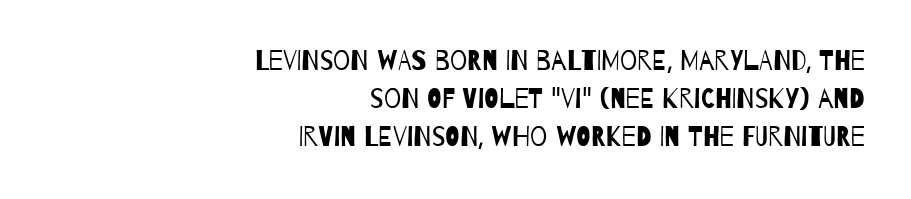
The image shows 27 px text type; set right-aligned, normal line spacing (1.4x), normal letter spacing, not underlined.
